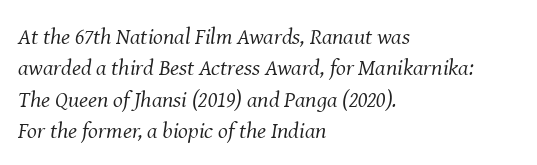
Characters follow at the spacing the type designer built in. A normal amount of white space separates one row of letters from the next. Observe the lean: these are italic letterforms. This rendering uses left alignment, leaving the right contour irregular. Words float on clear page, feet unadorned.
